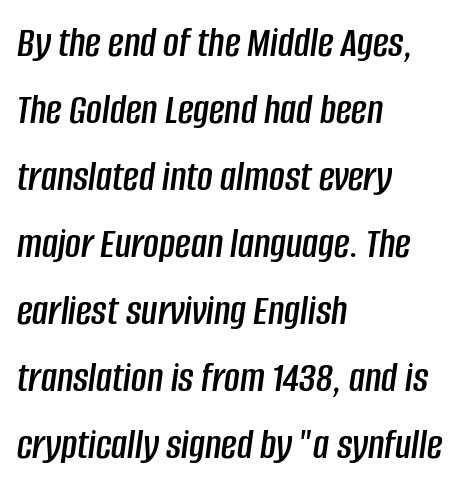
Q: Is the text italic (slanted)? A: Yes, it leans right by about 8 degrees.
Q: Is the text underlined? A: No.
Q: How is the paragraph aligned? A: Left-aligned.
Q: Is the spacing between letters normal or unusually wide? A: Normal.
Q: Is the spacing between lines tight, normal or loose? A: Normal.
Q: Width (condensed, normal, or wide)? A: Condensed.
Q: Stroke contrast? A: Low.
Q: x-height? A: Large.
Q: Monospaced? A: No.
